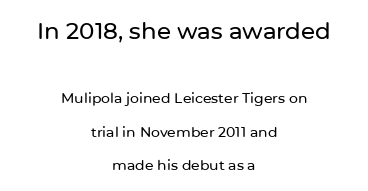
{"italic": "no", "underline": "no", "align": "center", "line_spacing": "loose", "line_spacing_ratio": 2.39, "letter_spacing": "normal", "letter_spacing_em": 0.0, "larger_block": "first", "size_ratio": 1.64, "glyph_px": 23}
